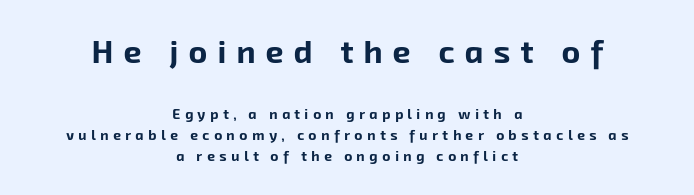
The letters are spread apart with noticeably loose tracking. Leftover space on each line is divided equally before and after the words. The strip under each line holds only bare page. The letters carry no serifs — their stems end cleanly without finishing strokes.
